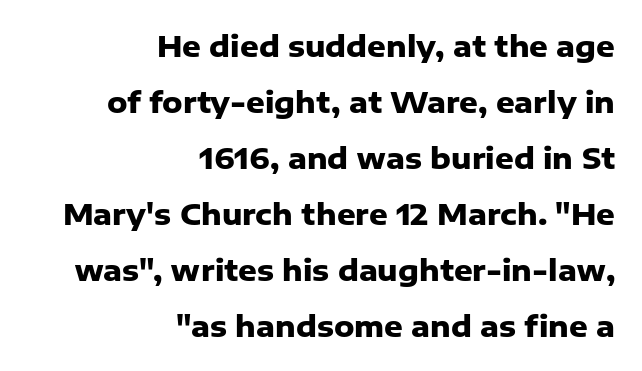
{"serif": "no", "italic": "no", "bold": "yes", "weight": "heavy", "width": "normal", "stroke_contrast": "low", "x_height": "medium", "monospaced": "no", "underline": "no", "align": "right", "line_spacing": "loose", "line_spacing_ratio": 1.93, "letter_spacing": "normal", "letter_spacing_em": 0.0, "glyph_px": 29}
